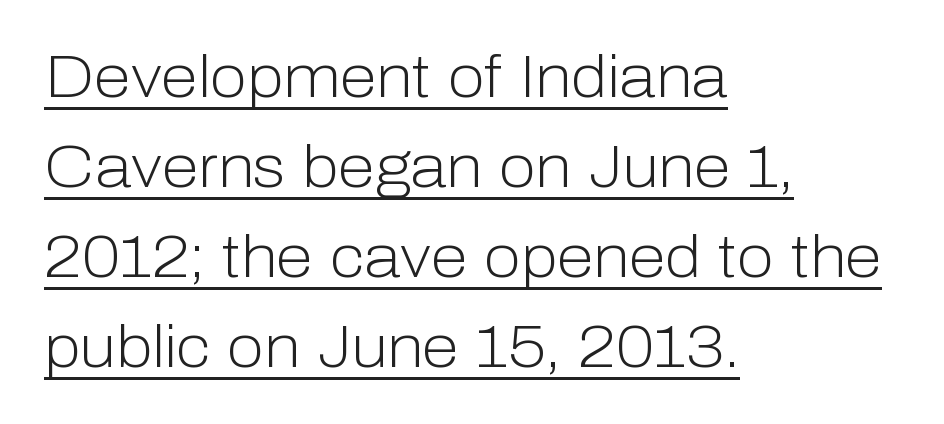
Q: Is the text bold? A: No.
Q: Is the text italic (slanted)? A: No, it is upright.
Q: Is the typeface a serif or a sans-serif typeface? A: Sans-serif.
Q: Is the text underlined? A: Yes.
Q: How is the paragraph aligned? A: Left-aligned.
Q: Is the spacing between letters normal or unusually wide? A: Normal.
Q: Is the spacing between lines tight, normal or loose? A: Normal.
Q: Width (condensed, normal, or wide)? A: Normal.
Q: Stroke contrast? A: Low.
Q: x-height? A: Medium.
Q: Monospaced? A: No.
